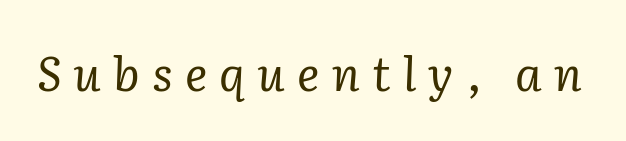
Q: Is the text bold? A: No.
Q: Is the text italic (slanted)? A: Yes, it leans right by about 2 degrees.
Q: Is the typeface a serif or a sans-serif typeface? A: Serif.
Q: Is the text underlined? A: No.
Q: Is the spacing between letters normal or unusually wide? A: Unusually wide.
Q: Width (condensed, normal, or wide)? A: Normal.
Q: Stroke contrast? A: Low.
Q: x-height? A: Medium.
Q: Monospaced? A: No.
